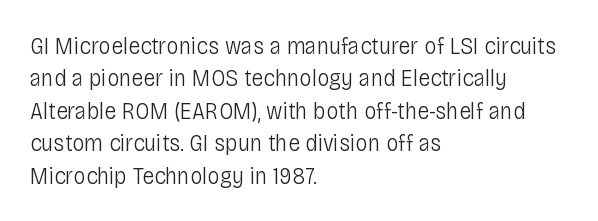
{"italic": "no", "bold": "no", "underline": "no", "align": "left", "line_spacing": "normal", "line_spacing_ratio": 1.3, "letter_spacing": "normal", "letter_spacing_em": 0.0, "glyph_px": 25}
